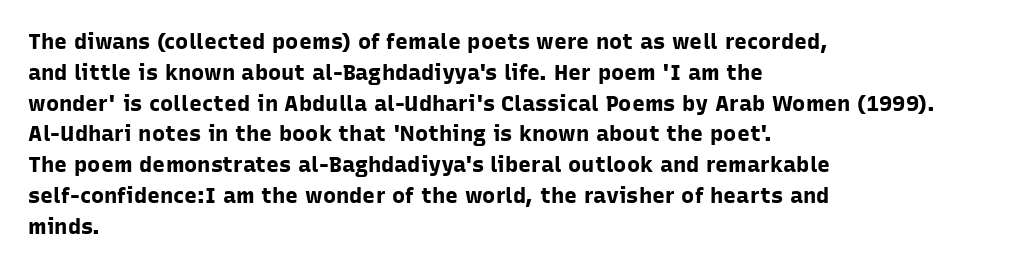
The image shows 22 px bold type, upright; set left-aligned, normal line spacing (1.4x), normal letter spacing, not underlined.
